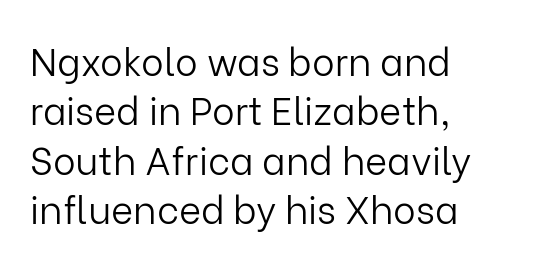
Q: Is the text bold? A: No.
Q: Is the text italic (slanted)? A: No, it is upright.
Q: Is the typeface a serif or a sans-serif typeface? A: Sans-serif.
Q: Is the text underlined? A: No.
Q: How is the paragraph aligned? A: Left-aligned.
Q: Is the spacing between letters normal or unusually wide? A: Normal.
Q: Is the spacing between lines tight, normal or loose? A: Normal.
Q: Width (condensed, normal, or wide)? A: Normal.
Q: Stroke contrast? A: Low.
Q: x-height? A: Medium.
Q: Monospaced? A: No.
